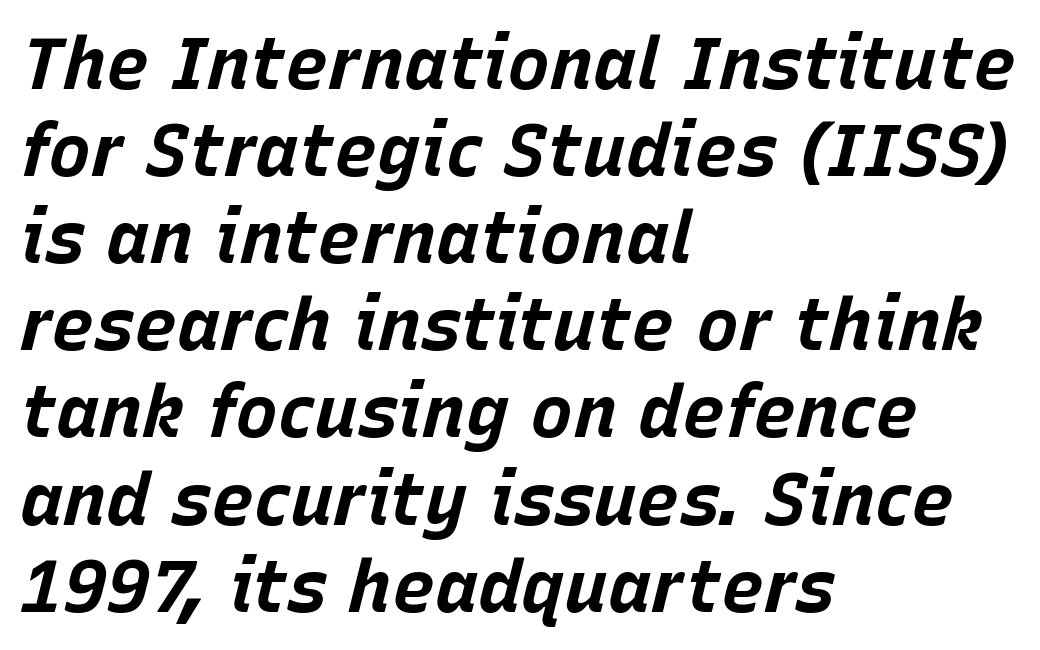
The image shows 72 px bold type, italic (leaning right); set left-aligned, line spacing 1.21x, normal letter spacing, not underlined; low stroke contrast and a large x-height.
